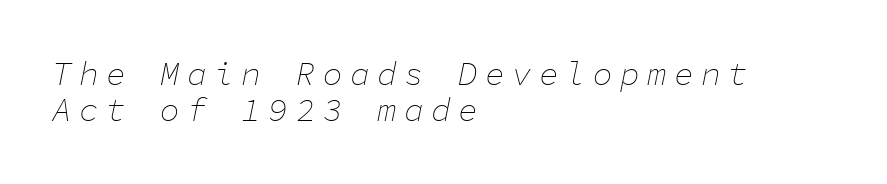
The image shows 33 px thin type, italic (leaning right), monospaced; set left-aligned, tight line spacing (1.1x), unusually wide letter spacing (+0.22 em), not underlined; low stroke contrast and a medium x-height.
